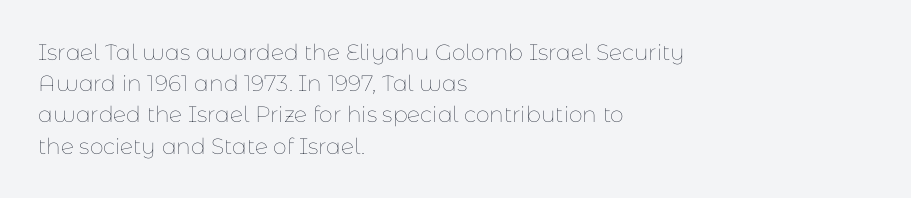
The image shows 22 px text type, upright; set left-aligned, normal line spacing (1.42x), normal letter spacing, not underlined.
